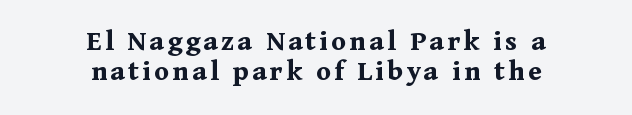
Notice how the passage keeps no hard edge, just a central spine. The gap between lines stays unmarked. The type family on display is of the serif kind. Proportional: the letters do not fall into vertical columns. Does the weight exceed regular? Yes, all the way to bold. A typesetter would call this leading minimal, almost set solid.
